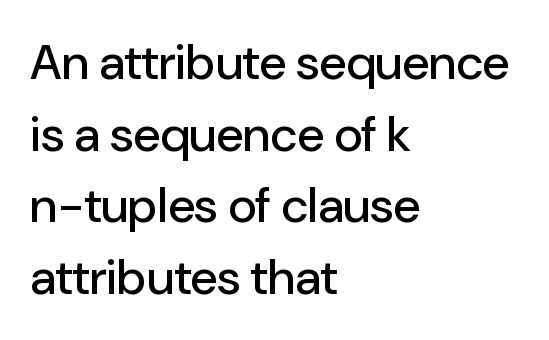
The image shows 49 px sans-serif type, upright; set left-aligned, normal line spacing (1.46x), normal letter spacing, not underlined; low stroke contrast and a medium x-height.
